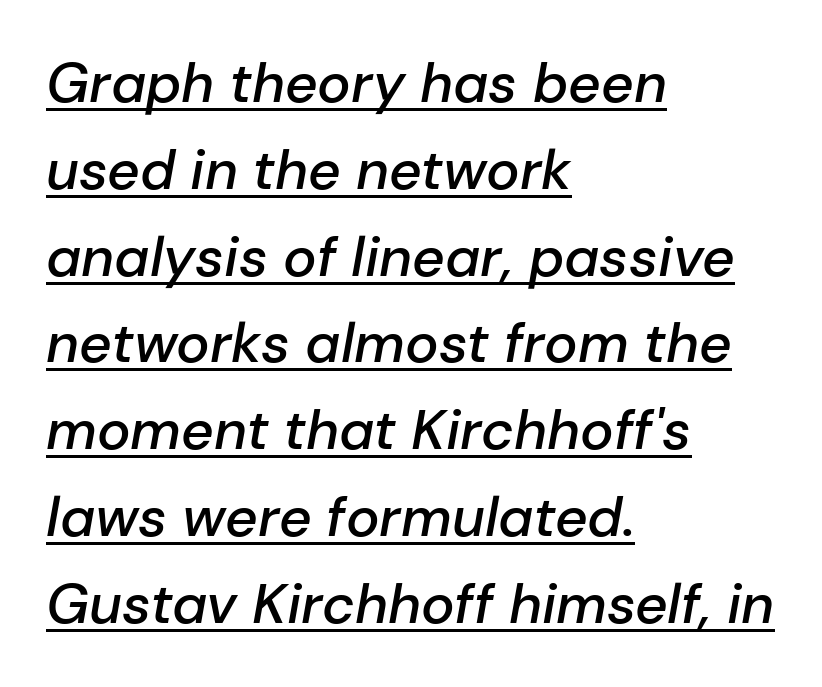
Short note: letters normally spaced. Italic: yes, the glyphs are oblique. Vertically, the passage feels balanced, rows spaced as you'd expect. The sample's only ornament is a line tracing under the words. Here the designer chose a conventional face with non-uniform glyph widths. Horizontally, the lines are justified to the leading edge only.
